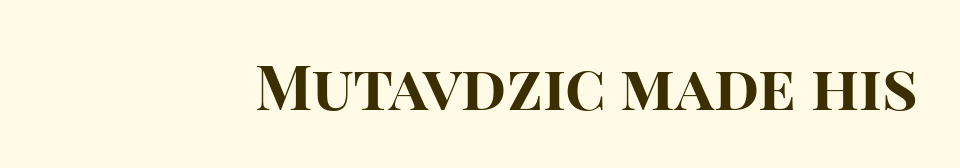
{"serif": "no", "italic": "no", "bold": "yes", "weight": "bold", "width": "normal", "stroke_contrast": "high", "x_height": "large", "monospaced": "no", "underline": "no", "letter_spacing": "normal", "letter_spacing_em": 0.0, "glyph_px": 62}
